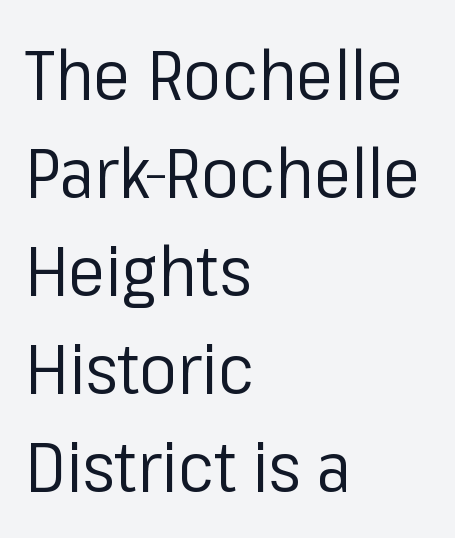
No italicization has been applied; the sample stays upright. The letters advance in unequal steps, a hallmark of proportional type. No chunkiness to these letters — they're not bold. The foot of each line stays bare and open. The gaps between neighbouring characters are ordinary and unremarkable.
